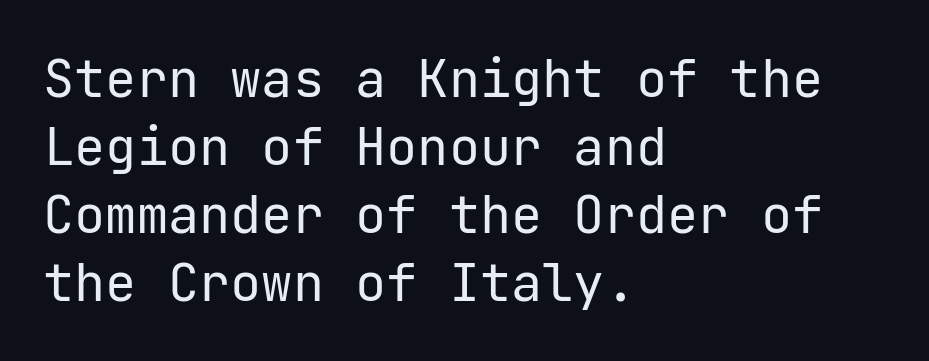
Clear beneath every line of the passage. Tall strokes in this sample are plumb rather than angled. This sample is left-justified, so line endings fall wherever the words run out. How are the letters spaced? Ordinarily, with no added tracking. Does the leading feel generous? No, just average. Serif or sans? Sans — the stroke terminals are bare.
